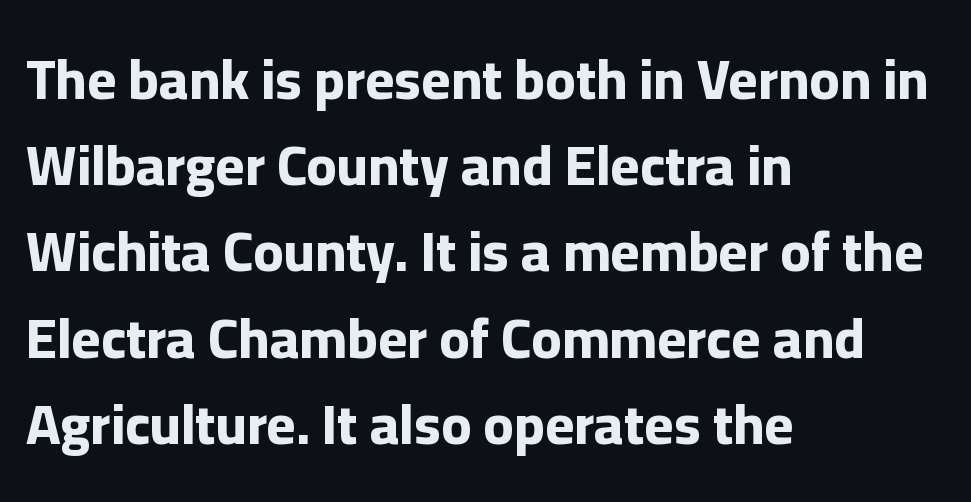
{"serif": "no", "italic": "no", "bold": "yes", "weight": "bold", "width": "normal", "stroke_contrast": "low", "x_height": "medium", "monospaced": "no", "underline": "no", "align": "left", "line_spacing": "normal", "line_spacing_ratio": 1.54, "letter_spacing": "normal", "letter_spacing_em": 0.0, "glyph_px": 56}
